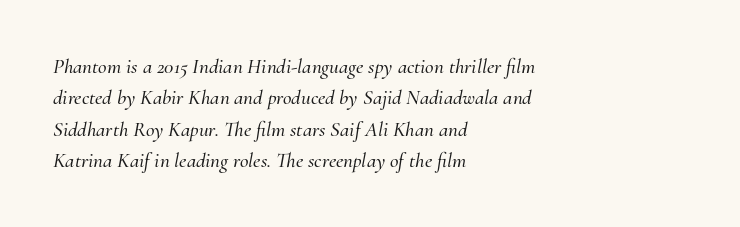
Q: Is the text italic (slanted)? A: Yes, it leans right by about 10 degrees.
Q: Is the text underlined? A: No.
Q: How is the paragraph aligned? A: Left-aligned.
Q: Is the spacing between letters normal or unusually wide? A: Normal.
Q: Is the spacing between lines tight, normal or loose? A: Normal.
